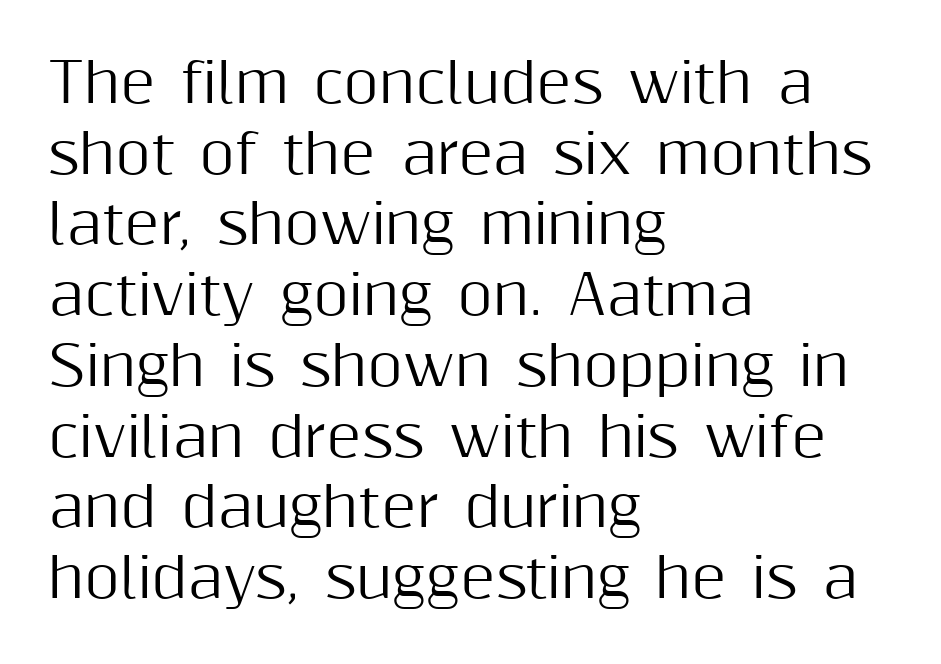
Looks like regular typesetting: each glyph gets only the width it needs. Baseline-to-baseline distance is the conventional proportion of letter height. Check where the strokes stop: nothing finishes them off — pure sans. Style check: upright. The letters sit at their default tracking, neither squeezed nor spread.
